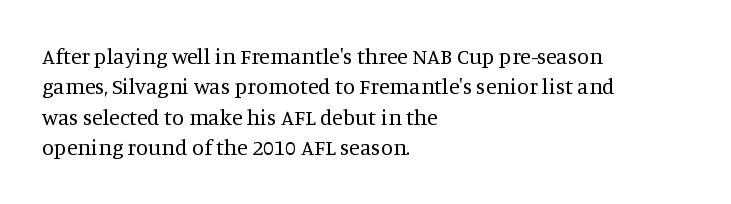
{"italic": "no", "bold": "no", "underline": "no", "align": "left", "line_spacing": "normal", "line_spacing_ratio": 1.38, "letter_spacing": "normal", "letter_spacing_em": 0.0, "glyph_px": 22}
